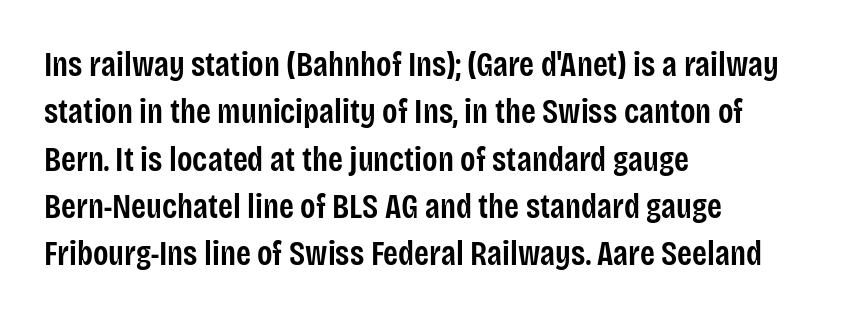
The image shows 34 px semibold, condensed sans-serif type, upright; set left-aligned, normal line spacing (1.39x), normal letter spacing, not underlined; low stroke contrast and a large x-height.
